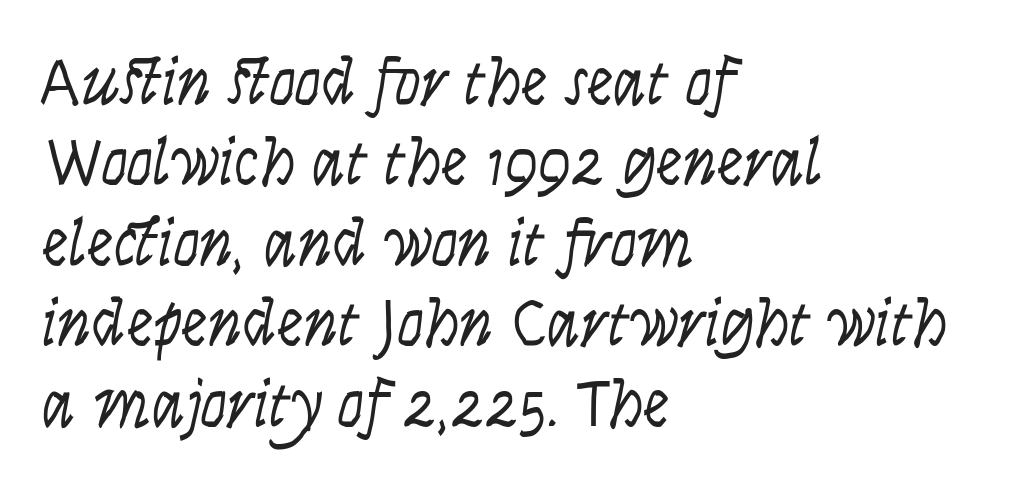
The image shows 67 px light, condensed sans-serif type; set left-aligned, line spacing 1.2x, normal letter spacing, not underlined; low stroke contrast and a large x-height.
